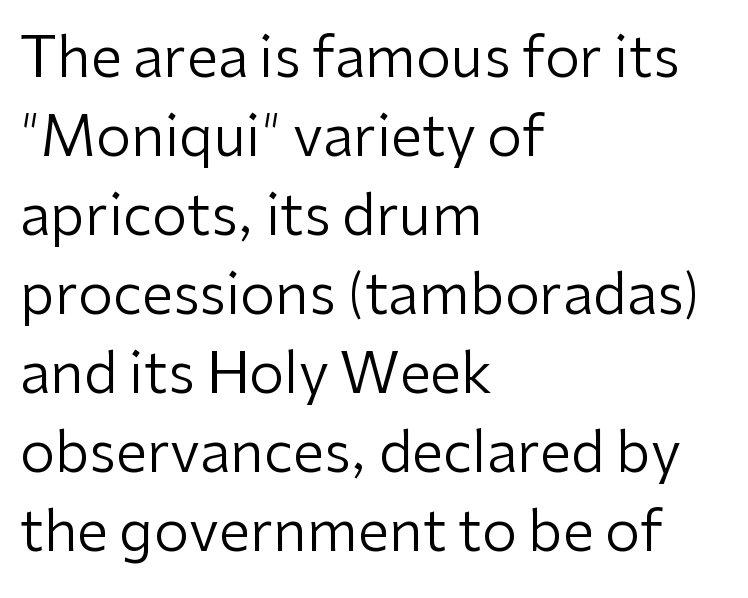
{"serif": "no", "italic": "no", "bold": "no", "weight": "regular", "width": "normal", "stroke_contrast": "low", "x_height": "medium", "monospaced": "no", "underline": "no", "align": "left", "line_spacing": "normal", "line_spacing_ratio": 1.41, "letter_spacing": "normal", "letter_spacing_em": 0.0, "glyph_px": 56}
